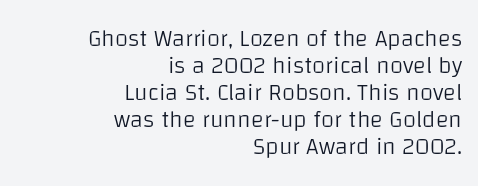
{"italic": "no", "bold": "no", "underline": "no", "align": "right", "line_spacing": "tight", "line_spacing_ratio": 1.13, "letter_spacing": "normal", "letter_spacing_em": 0.0, "glyph_px": 24}
